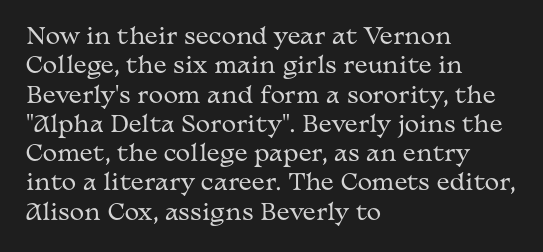
Q: Is the text bold? A: No.
Q: Is the text italic (slanted)? A: No, it is upright.
Q: Is the text underlined? A: No.
Q: How is the paragraph aligned? A: Left-aligned.
Q: Is the spacing between letters normal or unusually wide? A: Normal.
Q: Is the spacing between lines tight, normal or loose? A: Normal.
